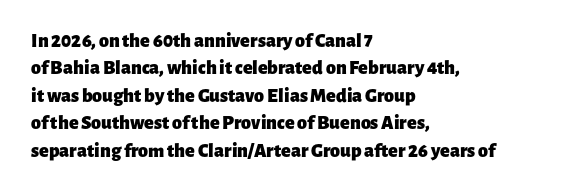
The image shows 20 px bold type, upright; set left-aligned, normal line spacing (1.37x), normal letter spacing, not underlined.
